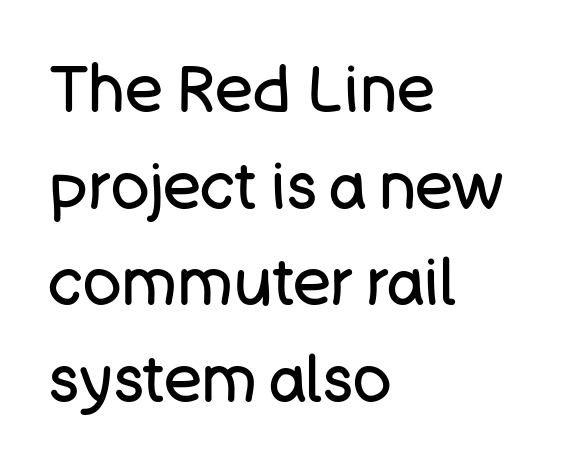
{"serif": "no", "italic": "no", "bold": "no", "weight": "regular", "width": "normal", "stroke_contrast": "low", "x_height": "large", "monospaced": "no", "underline": "no", "align": "left", "line_spacing": "normal", "line_spacing_ratio": 1.51, "letter_spacing": "normal", "letter_spacing_em": 0.0, "glyph_px": 64}
